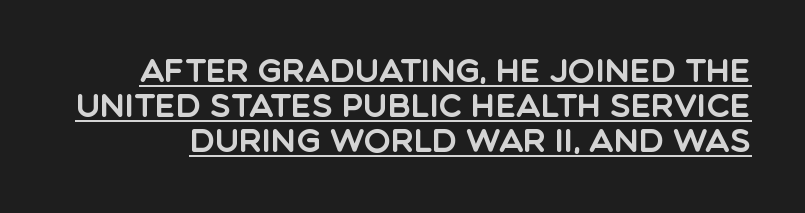
{"serif": "no", "italic": "no", "width": "normal", "x_height": "large", "monospaced": "no", "underline": "yes", "line_spacing": "tight", "line_spacing_ratio": 1.09, "letter_spacing": "normal", "letter_spacing_em": 0.0, "glyph_px": 32}
